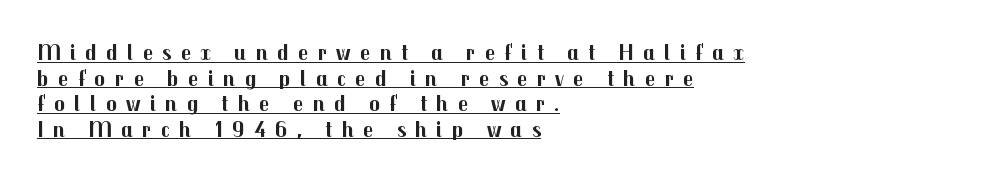
{"italic": "no", "bold": "yes", "underline": "yes", "align": "left", "line_spacing": "tight", "line_spacing_ratio": 1.11, "letter_spacing": "wide", "letter_spacing_em": 0.4, "glyph_px": 23}
